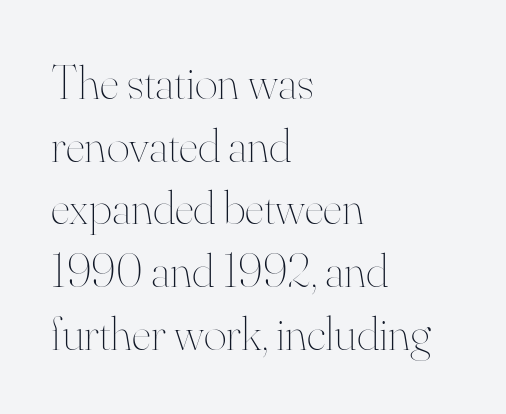
Is this a fixed-width face? No — the glyphs have proportional, varying widths. Glance below the letters and you will spot only blank space. The line-height multiplier appears to be the usual default. Short note: letters normally spaced. A typesetter would mark this as roman, not italic. No letter is thick-stroked: the sample isn't bold.
